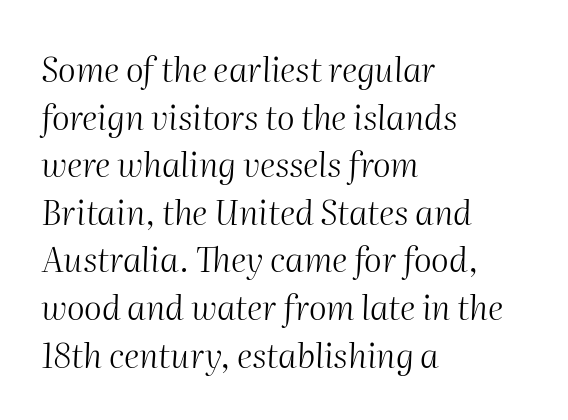
The image shows 34 px light type, italic (leaning right); set left-aligned, normal line spacing (1.4x), normal letter spacing, not underlined; medium stroke contrast and a medium x-height.
